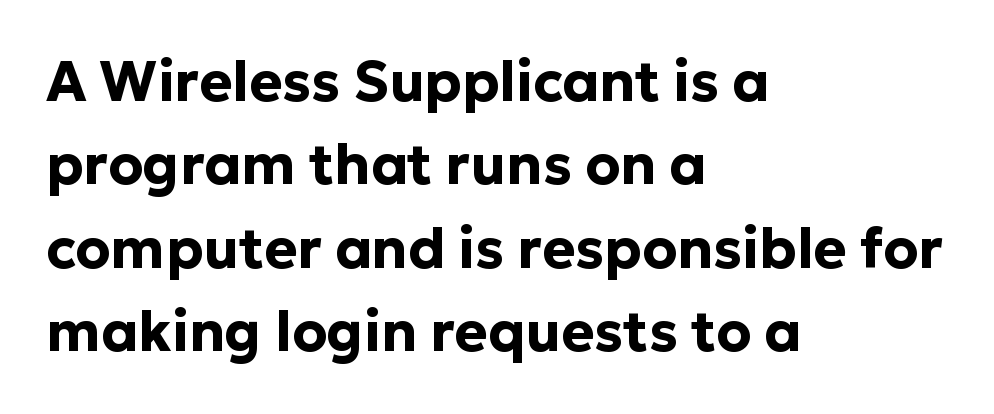
Letter spacing: default. Thick stems and heavy bowls — unmistakably bold. Anything drawn beneath the words? Only blank space. The rendering uses natural spacing where letterforms have individual widths.
